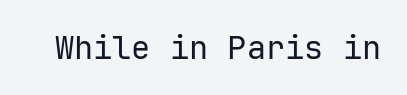
Q: Is the text bold? A: No.
Q: Is the text italic (slanted)? A: No, it is upright.
Q: Is the typeface a serif or a sans-serif typeface? A: Sans-serif.
Q: Is the text underlined? A: No.
Q: Is the spacing between letters normal or unusually wide? A: Normal.
Q: Width (condensed, normal, or wide)? A: Normal.
Q: Stroke contrast? A: Low.
Q: x-height? A: Medium.
Q: Monospaced? A: Yes.
